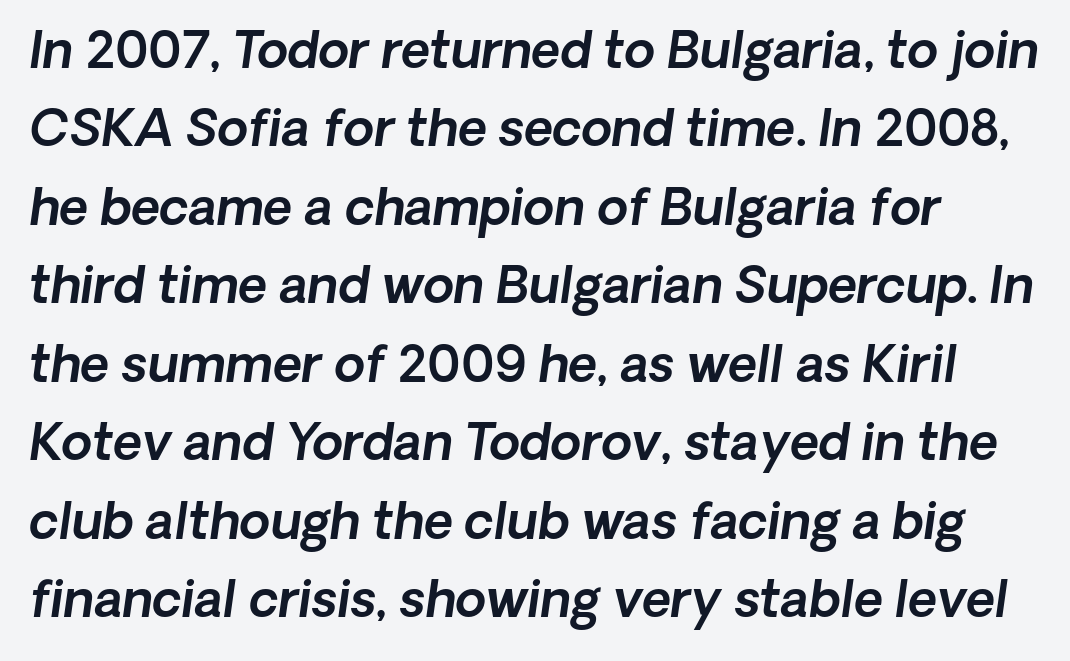
Q: Is the typeface a serif or a sans-serif typeface? A: Sans-serif.
Q: Is the text underlined? A: No.
Q: Is the spacing between letters normal or unusually wide? A: Normal.
Q: Is the spacing between lines tight, normal or loose? A: Normal.
Q: Width (condensed, normal, or wide)? A: Normal.
Q: x-height? A: Medium.
Q: Monospaced? A: No.
